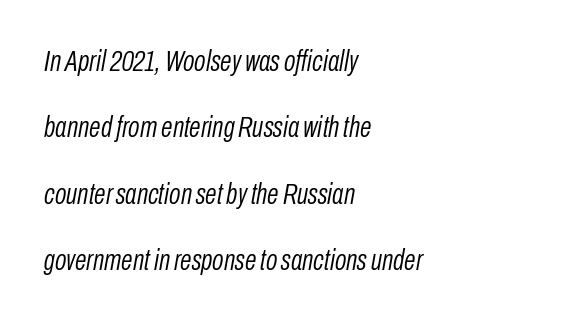
Q: Is the text bold? A: No.
Q: Is the text italic (slanted)? A: Yes, it leans right by about 10 degrees.
Q: Is the text underlined? A: No.
Q: How is the paragraph aligned? A: Left-aligned.
Q: Is the spacing between letters normal or unusually wide? A: Normal.
Q: Is the spacing between lines tight, normal or loose? A: Loose.
Q: Width (condensed, normal, or wide)? A: Condensed.
Q: Stroke contrast? A: Low.
Q: x-height? A: Medium.
Q: Monospaced? A: No.
